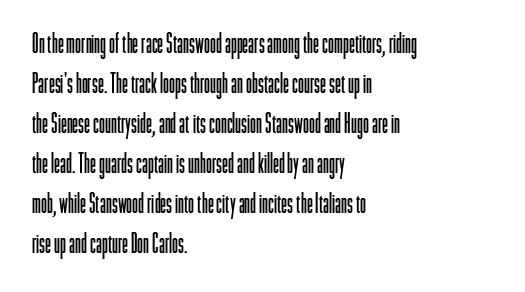
The image shows 27 px text type, upright; set left-aligned, normal line spacing (1.48x), normal letter spacing, not underlined.
